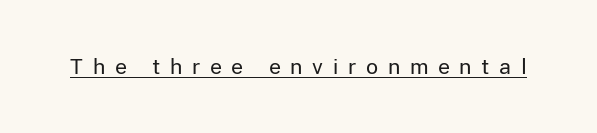
Q: Is the text bold? A: No.
Q: Is the text italic (slanted)? A: No, it is upright.
Q: Is the text underlined? A: Yes.
Q: Is the spacing between letters normal or unusually wide? A: Unusually wide.
